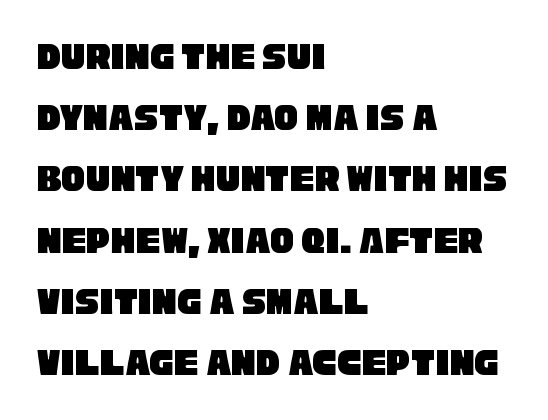
Q: Is the typeface a serif or a sans-serif typeface? A: Sans-serif.
Q: Is the text underlined? A: No.
Q: How is the paragraph aligned? A: Left-aligned.
Q: Is the spacing between letters normal or unusually wide? A: Normal.
Q: Is the spacing between lines tight, normal or loose? A: Normal.
Q: Width (condensed, normal, or wide)? A: Condensed.
Q: Stroke contrast? A: Low.
Q: x-height? A: Large.
Q: Monospaced? A: No.
